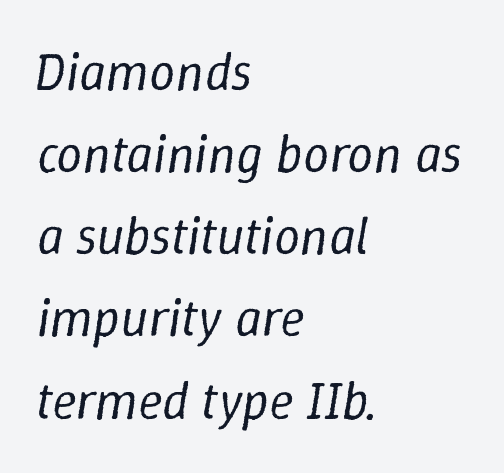
The image shows 52 px regular-weight type, italic (leaning right); set left-aligned, normal line spacing (1.58x), normal letter spacing, not underlined; low stroke contrast and a medium x-height.
